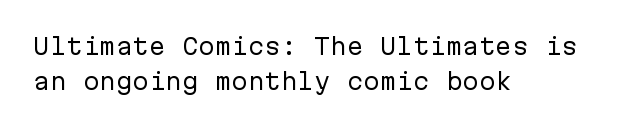
{"italic": "no", "bold": "no", "underline": "no", "align": "left", "line_spacing": "normal", "line_spacing_ratio": 1.59, "letter_spacing": "normal", "letter_spacing_em": 0.0, "glyph_px": 22}
